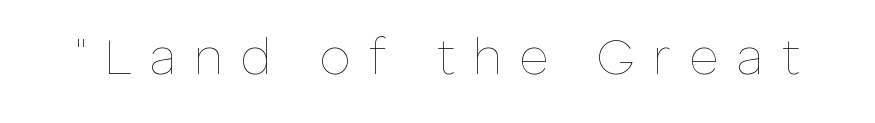
{"italic": "no", "bold": "no", "weight": "thin", "width": "normal", "stroke_contrast": "low", "x_height": "medium", "monospaced": "no", "underline": "no", "letter_spacing": "wide", "letter_spacing_em": 0.35, "glyph_px": 50}
